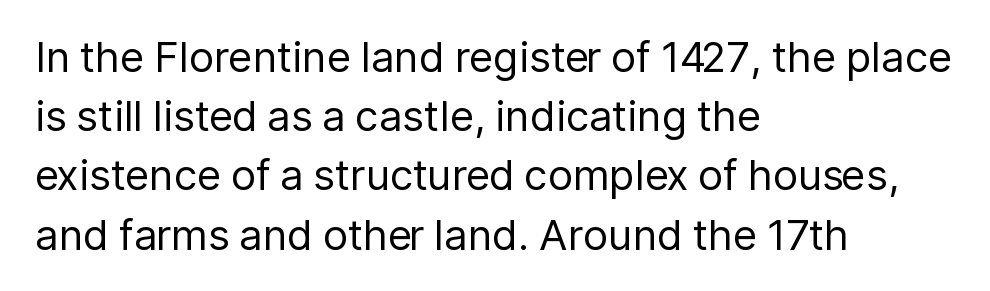
Q: Is the text bold? A: No.
Q: Is the text italic (slanted)? A: No, it is upright.
Q: Is the typeface a serif or a sans-serif typeface? A: Sans-serif.
Q: Is the text underlined? A: No.
Q: How is the paragraph aligned? A: Left-aligned.
Q: Is the spacing between letters normal or unusually wide? A: Normal.
Q: Is the spacing between lines tight, normal or loose? A: Normal.
Q: Width (condensed, normal, or wide)? A: Normal.
Q: Stroke contrast? A: Low.
Q: x-height? A: Medium.
Q: Monospaced? A: No.
